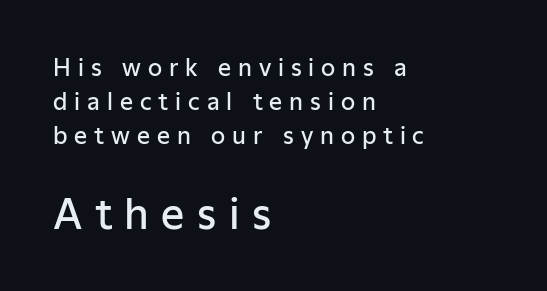
The image shows 41 px semibold sans-serif type, upright; set left-aligned, normal line spacing (1.48x), unusually wide letter spacing (+0.3 em), not underlined; the second (bottom) block is 1.78x larger; low stroke contrast and a medium x-height.
